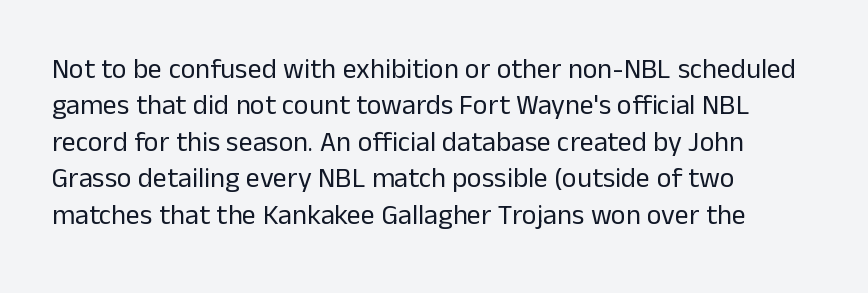
The image shows 28 px regular-weight sans-serif type, upright; set left-aligned, normal line spacing (1.3x), normal letter spacing, not underlined; low stroke contrast and a medium x-height.
